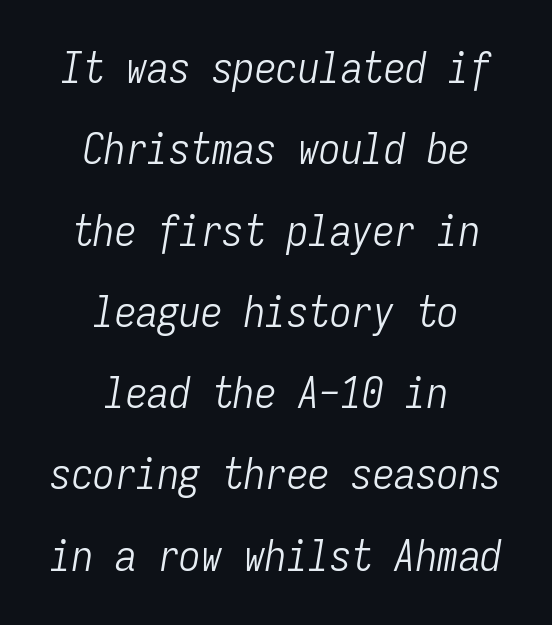
The image shows 43 px light, condensed type, italic (leaning right), monospaced; set centered, line spacing 1.89x, normal letter spacing, not underlined; low stroke contrast and a medium x-height.
